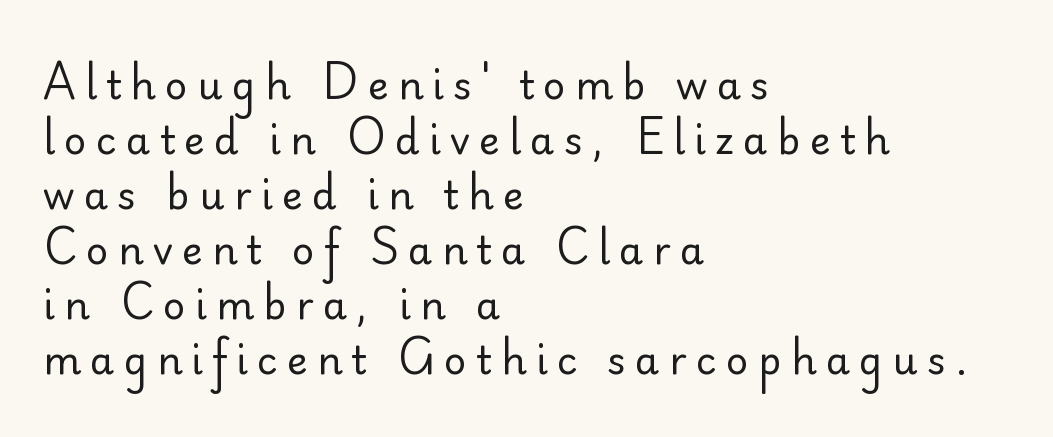
The image shows 39 px regular-weight sans-serif type, upright; set left-aligned, normal line spacing (1.41x), unusually wide letter spacing (+0.24 em), not underlined; low stroke contrast and a small x-height.
